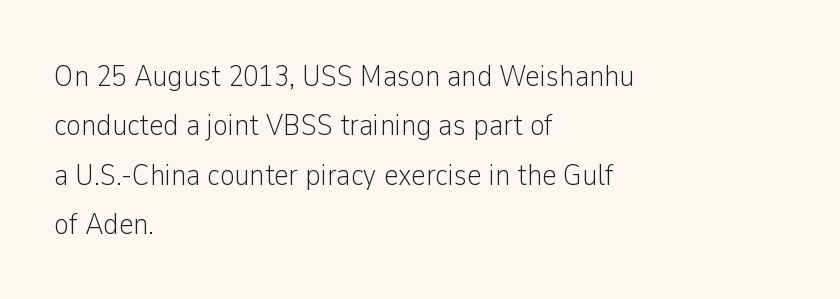
Q: Is the text bold? A: No.
Q: Is the text italic (slanted)? A: No, it is upright.
Q: Is the typeface a serif or a sans-serif typeface? A: Sans-serif.
Q: Is the text underlined? A: No.
Q: How is the paragraph aligned? A: Left-aligned.
Q: Is the spacing between letters normal or unusually wide? A: Normal.
Q: Is the spacing between lines tight, normal or loose? A: Normal.
Q: Width (condensed, normal, or wide)? A: Condensed.
Q: Stroke contrast? A: Low.
Q: x-height? A: Medium.
Q: Monospaced? A: No.
